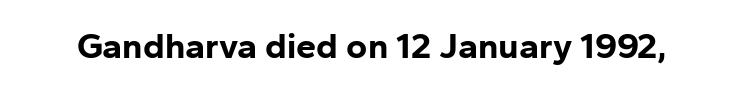
Q: Is the text bold? A: Yes.
Q: Is the text italic (slanted)? A: No, it is upright.
Q: Is the typeface a serif or a sans-serif typeface? A: Sans-serif.
Q: Is the text underlined? A: No.
Q: Is the spacing between letters normal or unusually wide? A: Normal.
Q: Width (condensed, normal, or wide)? A: Normal.
Q: Stroke contrast? A: Low.
Q: x-height? A: Medium.
Q: Monospaced? A: No.
